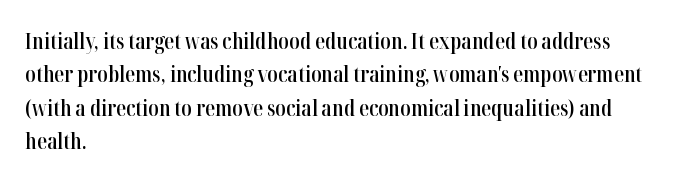
The image shows 22 px text type, upright; set left-aligned, normal line spacing (1.52x), normal letter spacing, not underlined.
